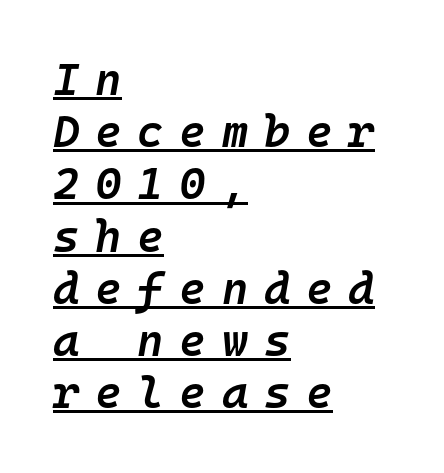
Q: Is the text bold? A: Semi-bold.
Q: Is the text italic (slanted)? A: Yes, it leans right by about 10 degrees.
Q: Is the text underlined? A: Yes.
Q: How is the paragraph aligned? A: Left-aligned.
Q: Is the spacing between letters normal or unusually wide? A: Unusually wide.
Q: Width (condensed, normal, or wide)? A: Normal.
Q: Stroke contrast? A: Low.
Q: x-height? A: Medium.
Q: Monospaced? A: Yes.
